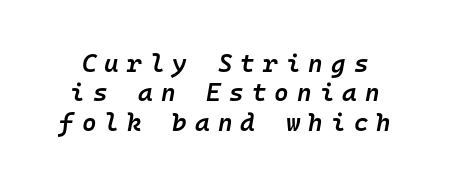
Q: Is the text bold? A: Semi-bold.
Q: Is the text italic (slanted)? A: Yes, it leans right by about 10 degrees.
Q: Is the text underlined? A: No.
Q: Is the spacing between letters normal or unusually wide? A: Unusually wide.
